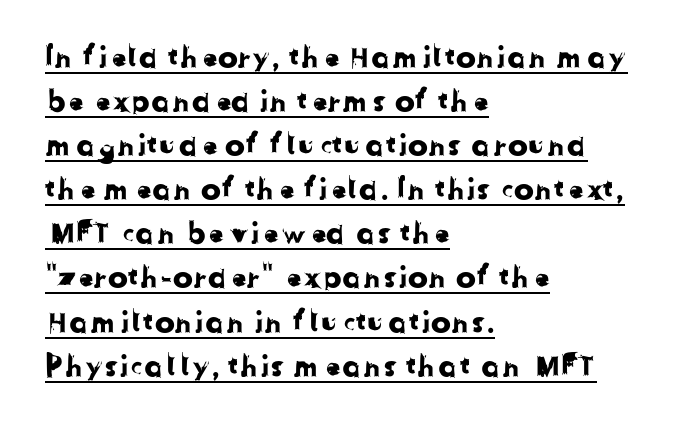
{"serif": "no", "width": "normal", "stroke_contrast": "low", "x_height": "medium", "monospaced": "no", "underline": "yes", "align": "left", "line_spacing": "normal", "line_spacing_ratio": 1.47, "letter_spacing": "normal", "letter_spacing_em": 0.0, "glyph_px": 30}
